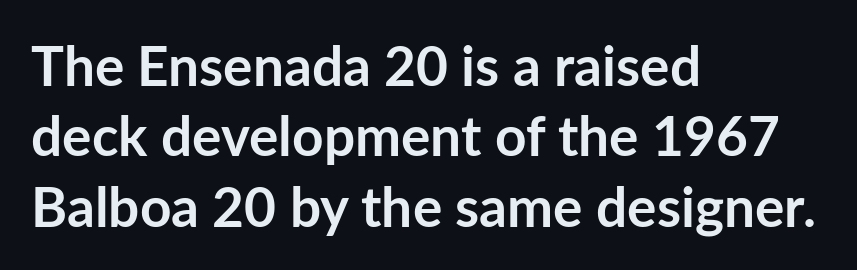
{"serif": "no", "italic": "no", "bold": "yes", "weight": "semibold", "width": "normal", "stroke_contrast": "low", "x_height": "medium", "monospaced": "no", "underline": "no", "align": "left", "line_spacing": "normal", "line_spacing_ratio": 1.28, "letter_spacing": "normal", "letter_spacing_em": 0.0, "glyph_px": 55}
